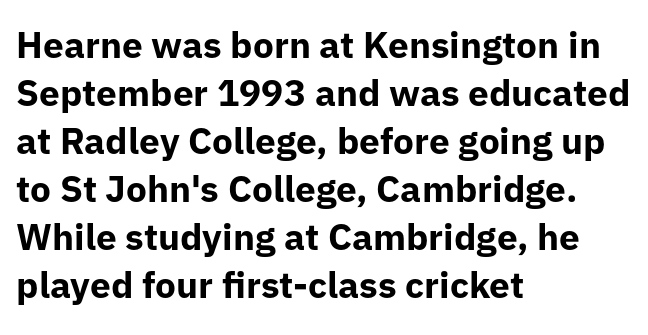
{"serif": "no", "italic": "no", "bold": "yes", "weight": "bold", "width": "normal", "stroke_contrast": "low", "x_height": "medium", "monospaced": "no", "underline": "no", "align": "left", "line_spacing": "normal", "line_spacing_ratio": 1.3, "letter_spacing": "normal", "letter_spacing_em": 0.0, "glyph_px": 37}
